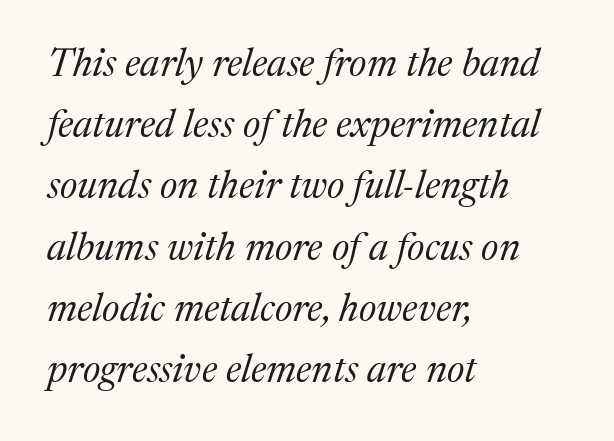
The characters are drawn with everyday or finer stroke widths. Horizontally, the lines are justified to the leading edge only. Any mark beneath the type? The region is blank. The line texture is even and compact thanks to regular tracking. What's the leading like? Ordinary, nothing unusual.
